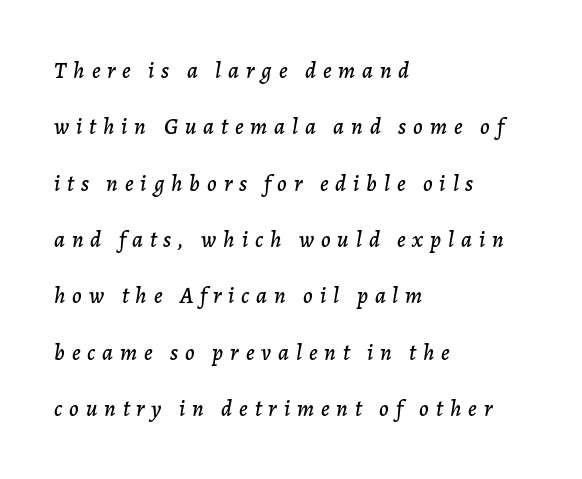
The image shows 23 px text type, italic (leaning right); set left-aligned, loose line spacing (2.45x), unusually wide letter spacing (+0.3 em), not underlined.
